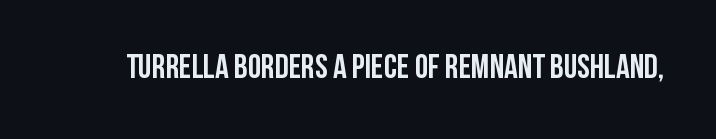
The image shows 34 px semibold, condensed sans-serif type, upright; set normal letter spacing, not underlined; low stroke contrast and a large x-height.
